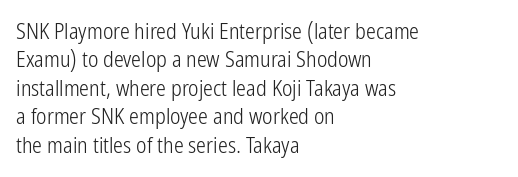
The image shows 22 px text type, upright; set left-aligned, normal line spacing (1.29x), normal letter spacing, not underlined.
